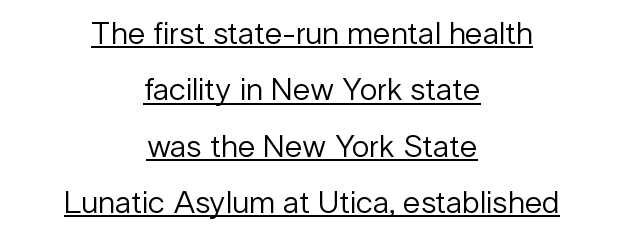
Q: Is the text bold? A: No.
Q: Is the text italic (slanted)? A: No, it is upright.
Q: Is the typeface a serif or a sans-serif typeface? A: Sans-serif.
Q: Is the text underlined? A: Yes.
Q: How is the paragraph aligned? A: Centered.
Q: Is the spacing between letters normal or unusually wide? A: Normal.
Q: Width (condensed, normal, or wide)? A: Normal.
Q: Stroke contrast? A: Low.
Q: x-height? A: Medium.
Q: Monospaced? A: No.
